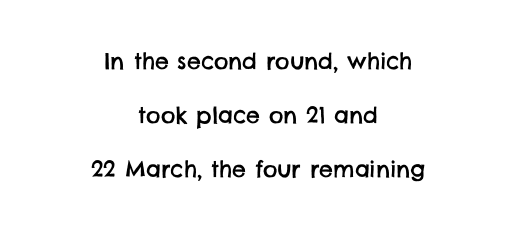
{"underline": "no", "align": "center", "line_spacing": "loose", "line_spacing_ratio": 2.45, "letter_spacing": "normal", "letter_spacing_em": 0.0, "glyph_px": 22}
